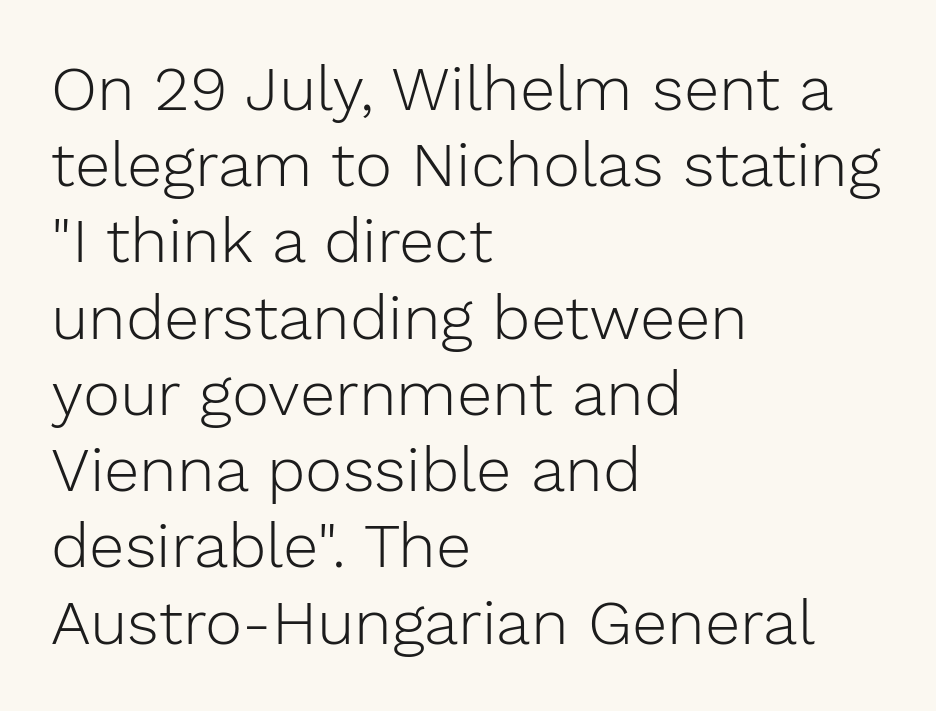
{"serif": "no", "italic": "no", "bold": "no", "weight": "light", "width": "normal", "stroke_contrast": "low", "x_height": "medium", "monospaced": "no", "underline": "no", "align": "left", "line_spacing_ratio": 1.21, "letter_spacing": "normal", "letter_spacing_em": 0.0, "glyph_px": 63}
